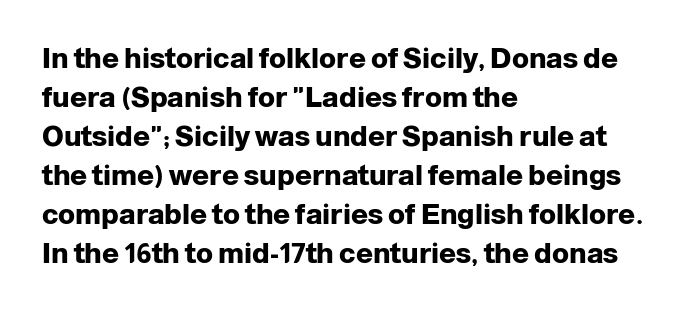
Each row of text sits above clean, open space. Italic: no, the glyphs are upright roman. The face used here is proportionally spaced, like ordinary book or web type. Examine the stroke ends and you'll find no serifs. Compared with a centered layout, this one pins lines to the left instead. Short note: letters normally spaced.
